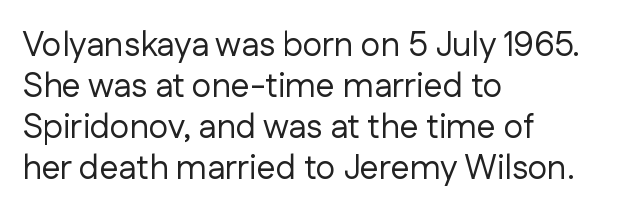
Ink coverage per letter is moderate at most. The paragraph has a hard left edge and a soft right edge. Beneath every word, the page is bare. Nope, no serifs anywhere on these letters. Think of a printed novel: that variable character pitch is what you see here.
